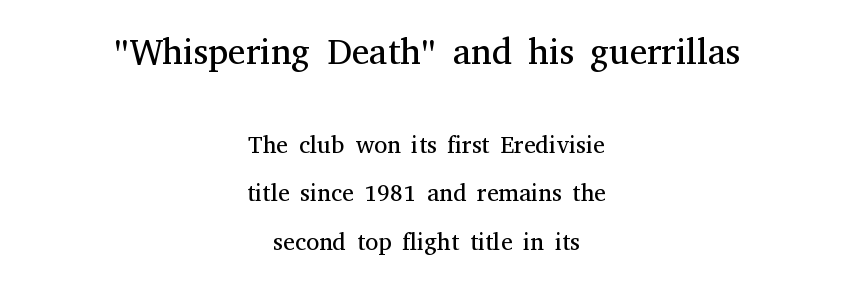
{"serif": "yes", "italic": "no", "bold": "no", "weight": "regular", "width": "normal", "stroke_contrast": "medium", "x_height": "medium", "monospaced": "no", "underline": "no", "align": "center", "line_spacing": "loose", "line_spacing_ratio": 2.01, "letter_spacing": "normal", "letter_spacing_em": 0.0, "larger_block": "first", "size_ratio": 1.5, "glyph_px": 36}
